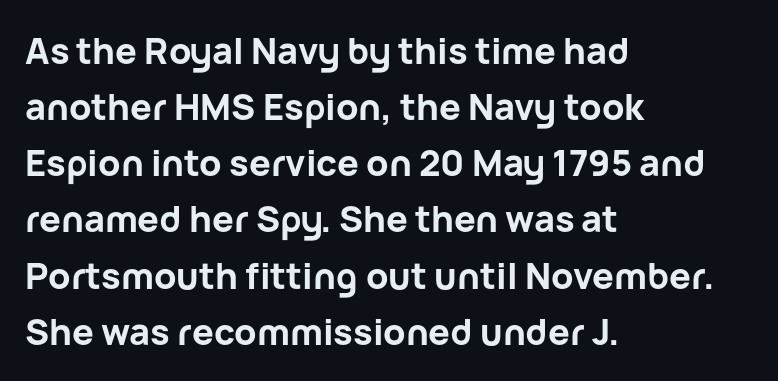
Q: Is the text bold? A: Yes.
Q: Is the text italic (slanted)? A: No, it is upright.
Q: Is the typeface a serif or a sans-serif typeface? A: Sans-serif.
Q: Is the text underlined? A: No.
Q: How is the paragraph aligned? A: Left-aligned.
Q: Is the spacing between letters normal or unusually wide? A: Normal.
Q: Is the spacing between lines tight, normal or loose? A: Normal.
Q: Width (condensed, normal, or wide)? A: Normal.
Q: Stroke contrast? A: Low.
Q: x-height? A: Medium.
Q: Monospaced? A: No.
